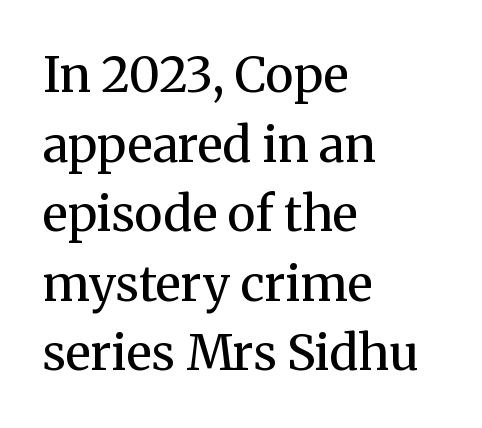
Q: Is the text bold? A: No.
Q: Is the text italic (slanted)? A: No, it is upright.
Q: Is the typeface a serif or a sans-serif typeface? A: Serif.
Q: Is the text underlined? A: No.
Q: How is the paragraph aligned? A: Left-aligned.
Q: Is the spacing between letters normal or unusually wide? A: Normal.
Q: Is the spacing between lines tight, normal or loose? A: Normal.
Q: Width (condensed, normal, or wide)? A: Normal.
Q: Stroke contrast? A: Medium.
Q: x-height? A: Medium.
Q: Monospaced? A: No.
